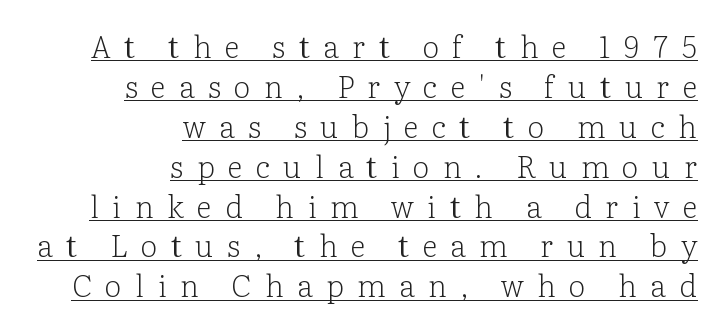
If you measured baseline to baseline, you'd find a middling distance. Display-style spreading of the glyphs; the letterfit is very open. The sample's only ornament is a line tracing under the words. Typographically, this falls in the serif category. The letters advance in unequal steps, a hallmark of proportional type.
